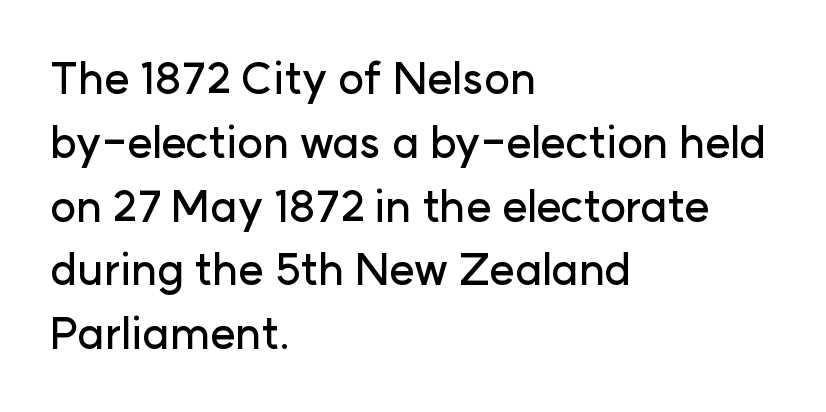
{"serif": "no", "italic": "no", "width": "normal", "stroke_contrast": "low", "x_height": "medium", "monospaced": "no", "underline": "no", "align": "left", "line_spacing": "normal", "line_spacing_ratio": 1.45, "letter_spacing": "normal", "letter_spacing_em": 0.0, "glyph_px": 44}
